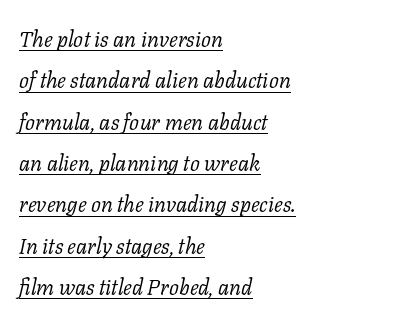
{"italic": "yes", "lean": "right", "slant_degrees": 11, "bold": "no", "underline": "yes", "align": "left", "line_spacing_ratio": 1.88, "letter_spacing": "normal", "letter_spacing_em": 0.0, "glyph_px": 22}
